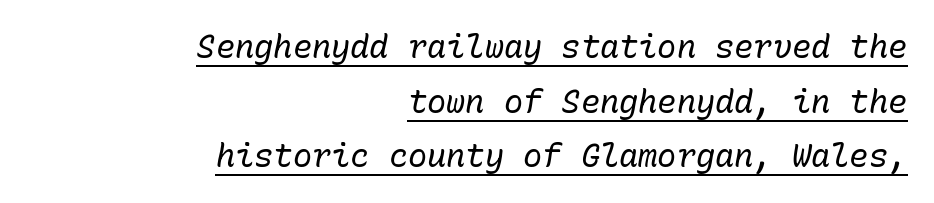
The image shows 32 px regular-weight type, italic (leaning right), monospaced; set right-aligned, line spacing 1.71x, normal letter spacing, underlined; low stroke contrast and a medium x-height.
